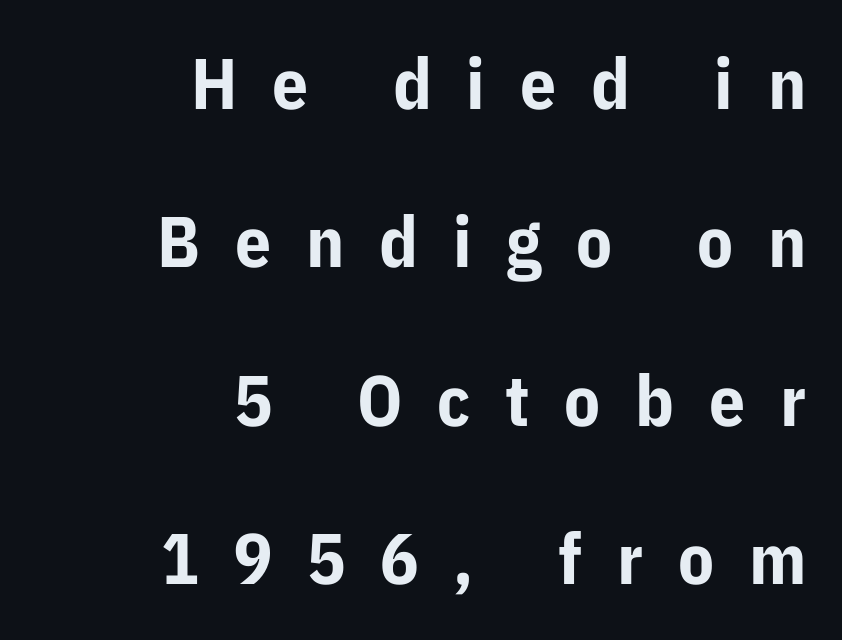
Varying glyph widths throughout — classic text-font behaviour. Font category for this specimen: sans-serif. Weight check: bold — yes, fully. A typesetter would mark this as roman, not italic. The designer dialed line spacing up above the default. Typeset ragged left — the right edge is the straight one.
